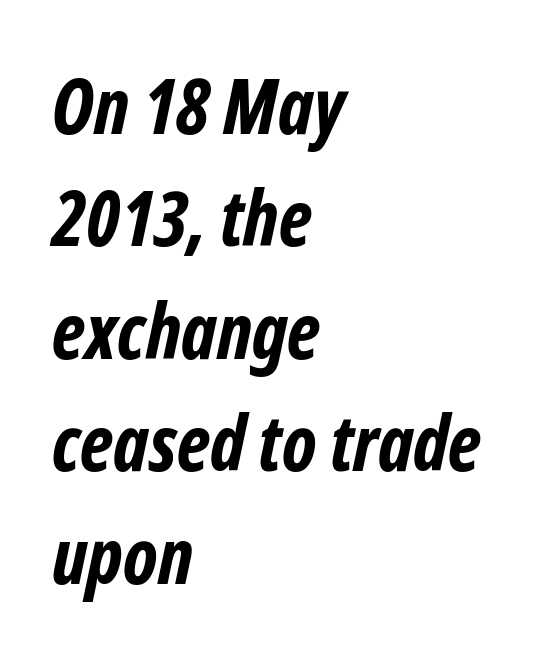
Is this a fixed-width face? No — the glyphs have proportional, varying widths. The passage is arranged the way most books set body copy — flush left. The designer went with a sans here, leaving each stem footless. The rendering keeps characters at their native spacing. Quick note: underline off. What's the leading like? Ordinary, nothing unusual.
